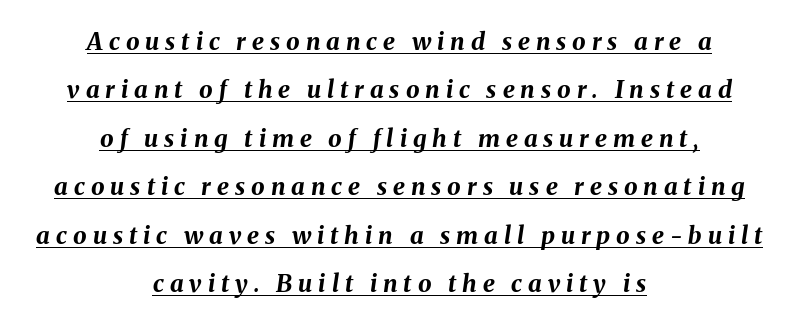
{"italic": "yes", "lean": "right", "slant_degrees": 8, "bold": "yes", "underline": "yes", "align": "center", "line_spacing": "loose", "line_spacing_ratio": 2.02, "letter_spacing": "wide", "letter_spacing_em": 0.25, "glyph_px": 24}
